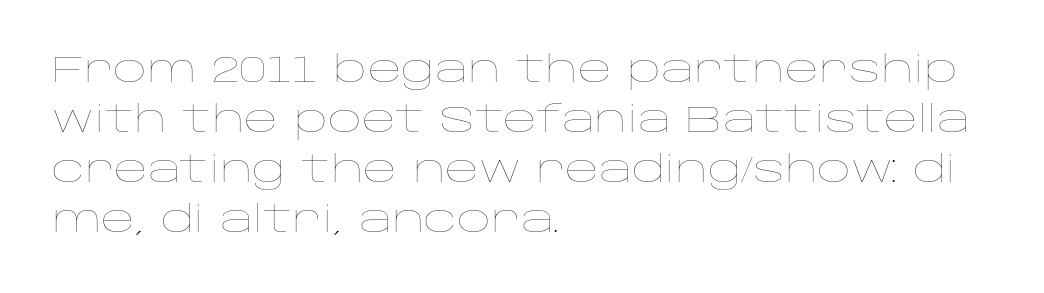
{"italic": "no", "bold": "no", "weight": "thin", "width": "wide", "stroke_contrast": "low", "x_height": "large", "monospaced": "no", "underline": "no", "align": "left", "line_spacing": "normal", "line_spacing_ratio": 1.35, "letter_spacing": "normal", "letter_spacing_em": 0.0, "glyph_px": 37}
